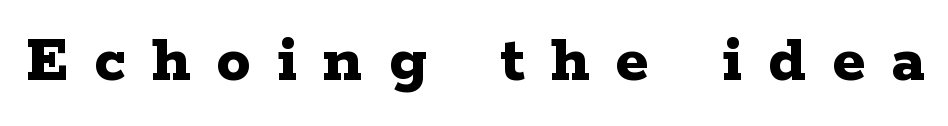
Upright lettering throughout. This rendering employs a face with finishing strokes, i.e., a serif. Bold? Absolutely — the strokes are thick and heavy. Decoration check: the copy has no underline. Proportional: the letters do not fall into vertical columns. Tracking here is generous; glyphs stand well apart from one another.
